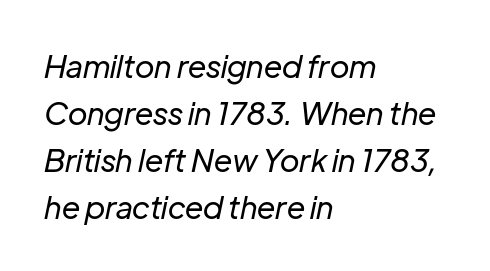
{"italic": "yes", "lean": "right", "slant_degrees": 12, "bold": "no", "weight": "regular", "width": "normal", "stroke_contrast": "low", "x_height": "medium", "monospaced": "no", "underline": "no", "align": "left", "line_spacing": "normal", "line_spacing_ratio": 1.52, "letter_spacing": "normal", "letter_spacing_em": 0.0, "glyph_px": 31}
